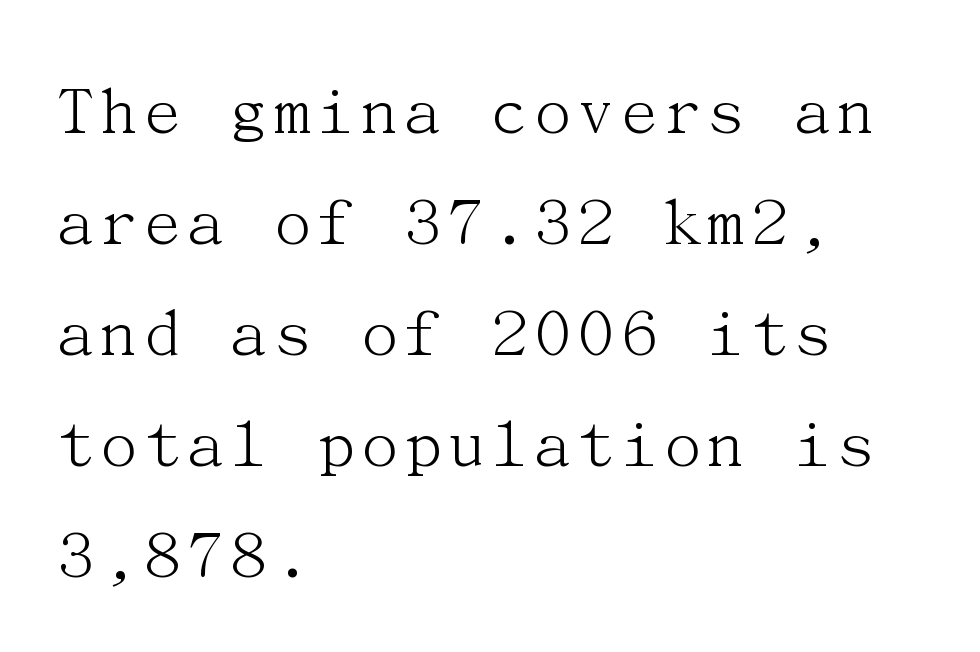
Q: Is the text bold? A: No.
Q: Is the text italic (slanted)? A: No, it is upright.
Q: Is the typeface a serif or a sans-serif typeface? A: Serif.
Q: Is the text underlined? A: No.
Q: How is the paragraph aligned? A: Left-aligned.
Q: Is the spacing between letters normal or unusually wide? A: Normal.
Q: Is the spacing between lines tight, normal or loose? A: Normal.
Q: Width (condensed, normal, or wide)? A: Normal.
Q: Stroke contrast? A: Medium.
Q: x-height? A: Medium.
